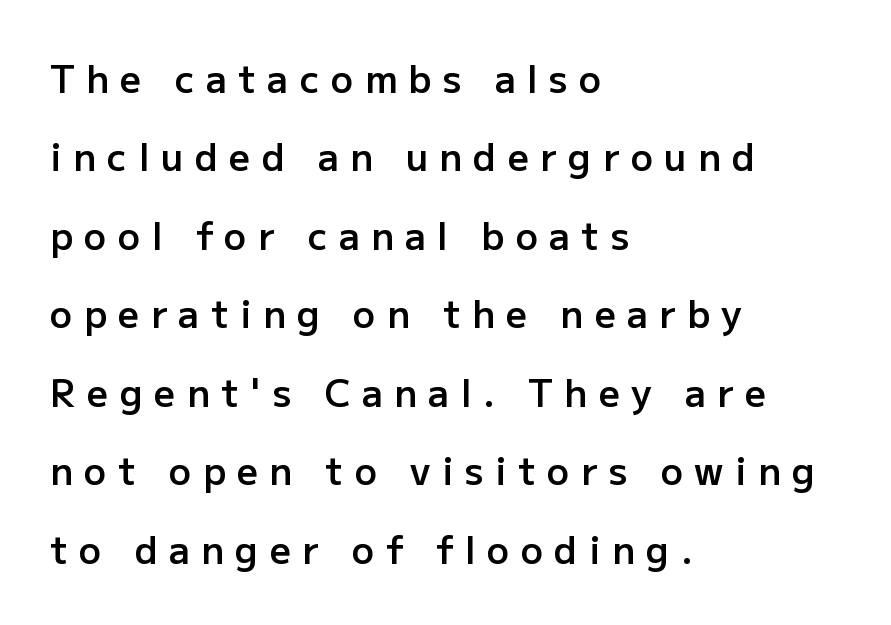
Q: Is the text bold? A: Semi-bold.
Q: Is the text italic (slanted)? A: No, it is upright.
Q: Is the typeface a serif or a sans-serif typeface? A: Sans-serif.
Q: Is the text underlined? A: No.
Q: How is the paragraph aligned? A: Left-aligned.
Q: Is the spacing between letters normal or unusually wide? A: Unusually wide.
Q: Is the spacing between lines tight, normal or loose? A: Loose.
Q: Width (condensed, normal, or wide)? A: Normal.
Q: Stroke contrast? A: Low.
Q: x-height? A: Medium.
Q: Monospaced? A: No.
